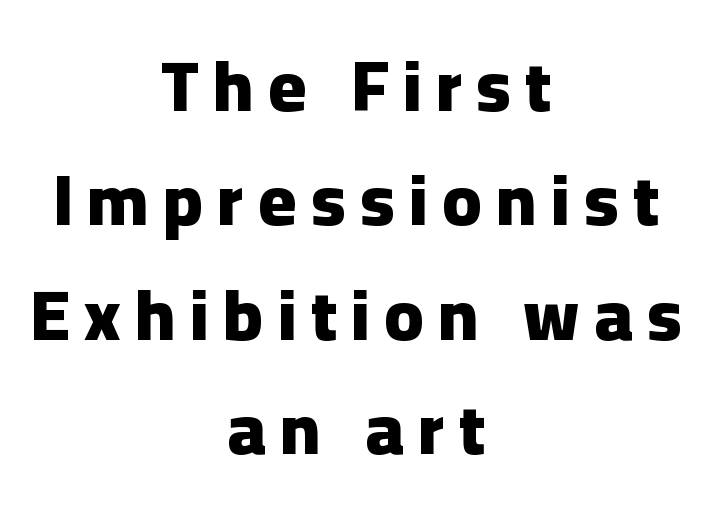
The paragraph shown floats in the horizontal middle. Is the letter spacing exaggerated? Yes — the characters are pushed far apart. The strip under each line holds only bare page. Grotesque or geometric, the face here clearly has no serifs. Notice how descenders clear the ascenders below comfortably — that's standard leading. Style check: upright.
